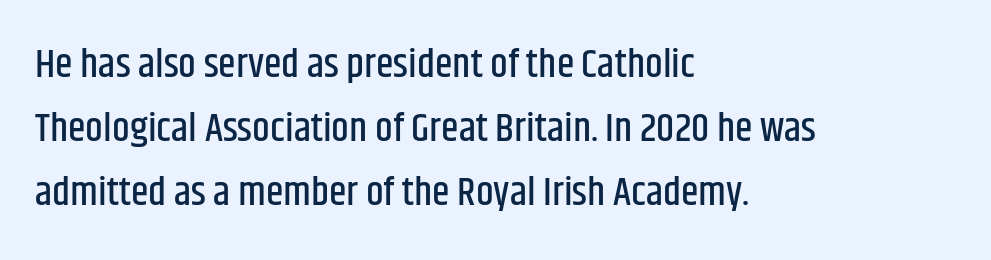
The image shows 40 px condensed sans-serif type, upright; set left-aligned, normal line spacing (1.6x), normal letter spacing, not underlined; low stroke contrast and a large x-height.
